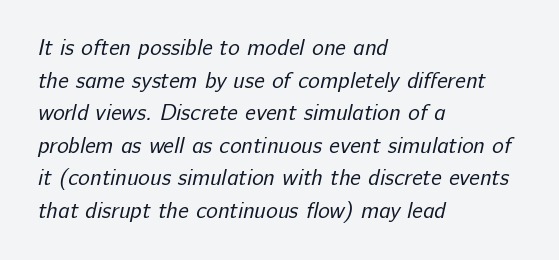
Q: Is the text bold? A: No.
Q: Is the text underlined? A: No.
Q: How is the paragraph aligned? A: Left-aligned.
Q: Is the spacing between letters normal or unusually wide? A: Normal.
Q: Is the spacing between lines tight, normal or loose? A: Normal.
